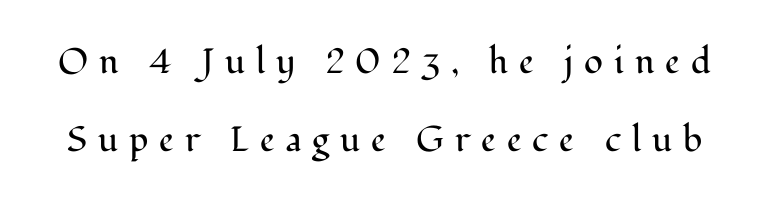
Q: Is the text bold? A: No.
Q: Is the text italic (slanted)? A: No, it is upright.
Q: Is the typeface a serif or a sans-serif typeface? A: Serif.
Q: Is the text underlined? A: No.
Q: Is the spacing between letters normal or unusually wide? A: Unusually wide.
Q: Is the spacing between lines tight, normal or loose? A: Loose.
Q: Width (condensed, normal, or wide)? A: Normal.
Q: Stroke contrast? A: Medium.
Q: x-height? A: Medium.
Q: Monospaced? A: No.
